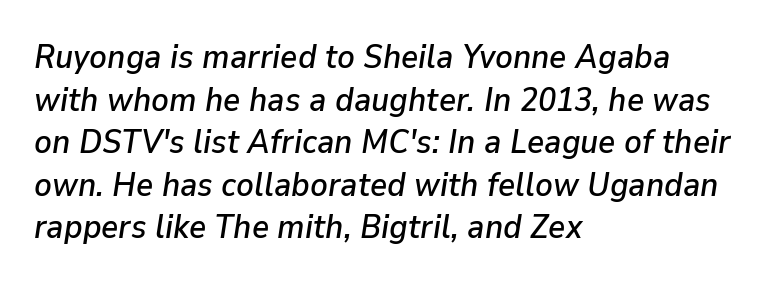
Q: Is the text italic (slanted)? A: Yes, it leans right by about 9 degrees.
Q: Is the text underlined? A: No.
Q: How is the paragraph aligned? A: Left-aligned.
Q: Is the spacing between letters normal or unusually wide? A: Normal.
Q: Is the spacing between lines tight, normal or loose? A: Normal.
Q: Width (condensed, normal, or wide)? A: Normal.
Q: Stroke contrast? A: Low.
Q: x-height? A: Medium.
Q: Monospaced? A: No.
